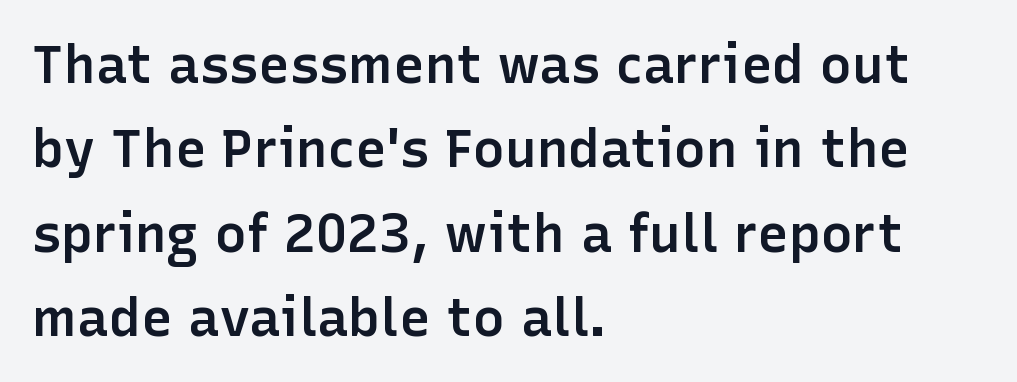
The image shows 53 px semibold sans-serif type, upright; set left-aligned, normal line spacing (1.59x), normal letter spacing, not underlined; low stroke contrast and a medium x-height.
